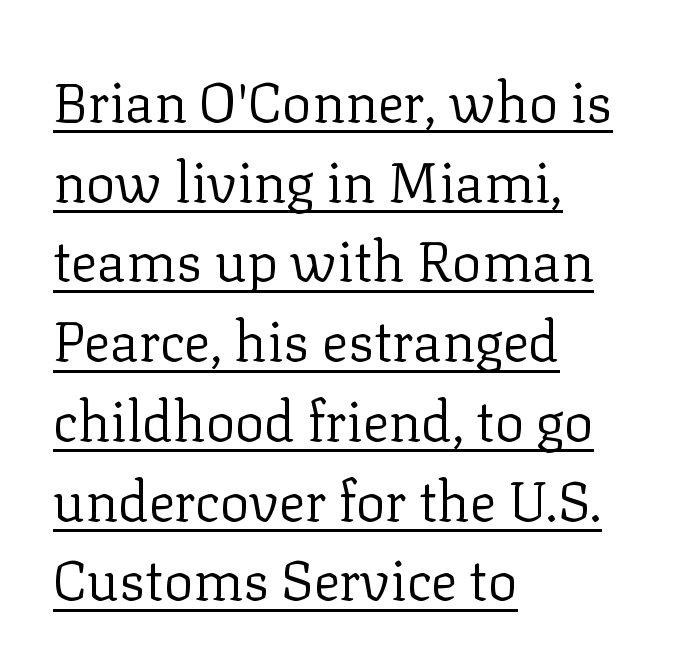
The image shows 55 px regular-weight serif type, upright; set left-aligned, normal line spacing (1.45x), normal letter spacing, underlined; low stroke contrast and a medium x-height.
